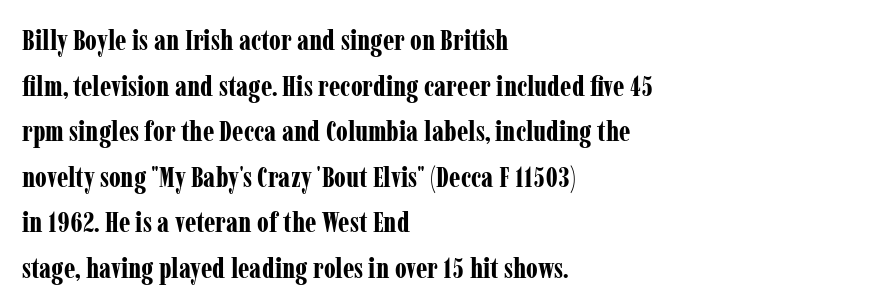
Notice how the passage keeps a crisp vertical edge on the left only. The rendering uses natural spacing where letterforms have individual widths. Students, this is bold: see how much ink each stroke carries. No extra tracking has been applied to these lines.
